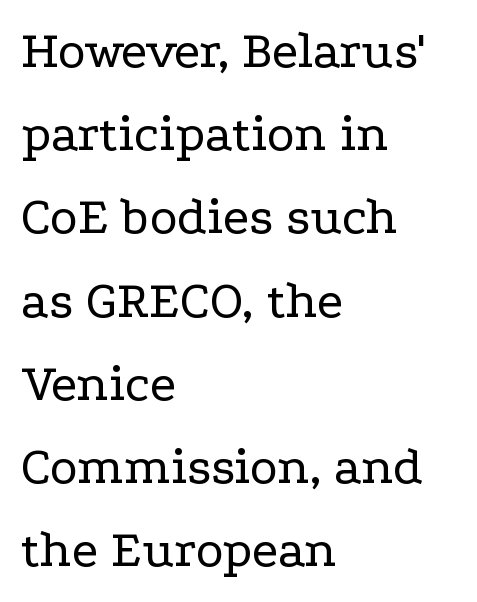
Q: Is the text bold? A: No.
Q: Is the text italic (slanted)? A: No, it is upright.
Q: Is the typeface a serif or a sans-serif typeface? A: Serif.
Q: Is the text underlined? A: No.
Q: How is the paragraph aligned? A: Left-aligned.
Q: Is the spacing between letters normal or unusually wide? A: Normal.
Q: Is the spacing between lines tight, normal or loose? A: Normal.
Q: Width (condensed, normal, or wide)? A: Wide.
Q: Stroke contrast? A: Low.
Q: x-height? A: Medium.
Q: Monospaced? A: No.
